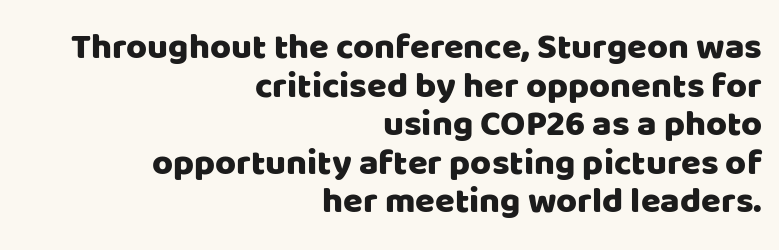
The image shows 36 px sans-serif type, upright; set right-aligned, tight line spacing (1.07x), normal letter spacing, not underlined; low stroke contrast and a large x-height.
